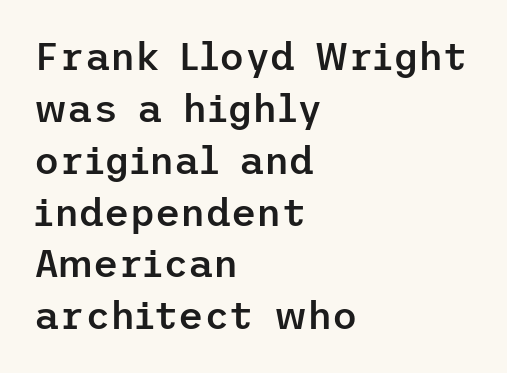
Note: no serifs on the glyphs. Unlike italic type, these characters show no tilt at all. The area under the type is left untouched. Nothing unusual about the tracking: characters are spaced as the font intends.
